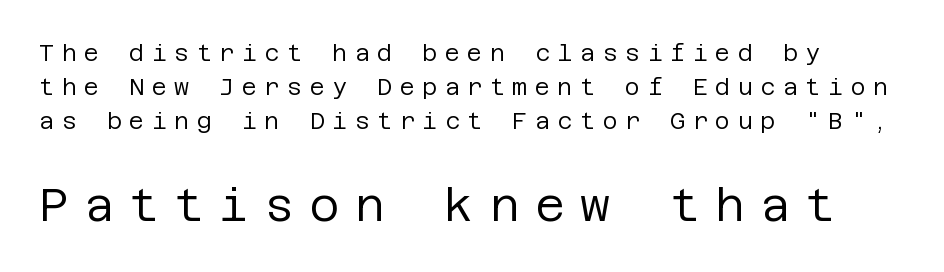
{"serif": "no", "italic": "no", "bold": "no", "weight": "regular", "width": "normal", "stroke_contrast": "low", "x_height": "large", "underline": "no", "line_spacing": "normal", "line_spacing_ratio": 1.47, "letter_spacing": "wide", "letter_spacing_em": 0.33, "larger_block": "second", "size_ratio": 2.0, "glyph_px": 46}
